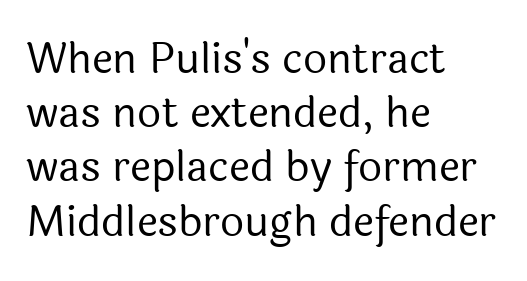
{"serif": "no", "italic": "no", "bold": "no", "weight": "regular", "width": "normal", "x_height": "medium", "monospaced": "no", "underline": "no", "align": "left", "line_spacing": "normal", "line_spacing_ratio": 1.29, "letter_spacing": "normal", "letter_spacing_em": 0.0, "glyph_px": 42}
